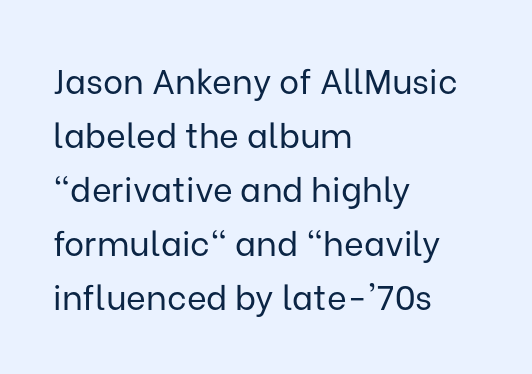
The image shows 34 px regular-weight sans-serif type, upright; set left-aligned, normal line spacing (1.59x), normal letter spacing, not underlined; low stroke contrast and a medium x-height.
